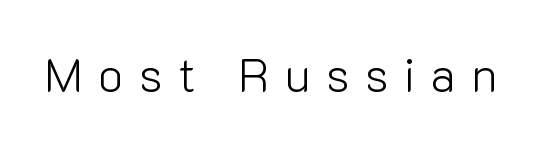
The image shows 47 px light sans-serif type, upright; set unusually wide letter spacing (+0.33 em), not underlined; low stroke contrast and a medium x-height.
